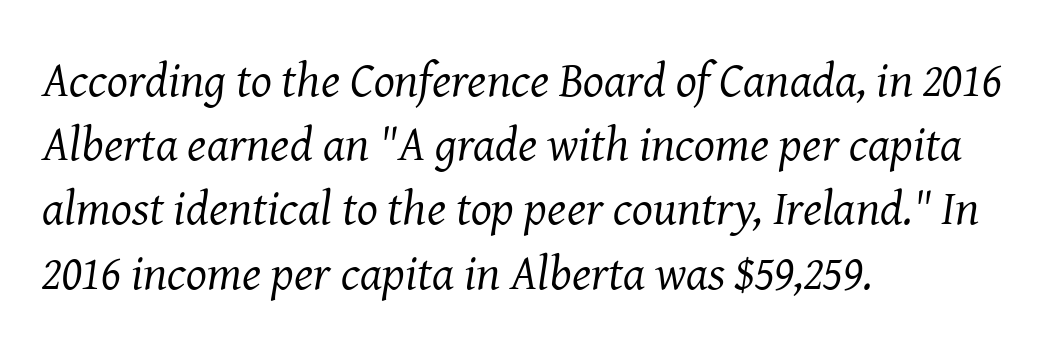
{"serif": "yes", "italic": "yes", "lean": "right", "slant_degrees": 8, "bold": "no", "weight": "regular", "width": "normal", "stroke_contrast": "medium", "x_height": "medium", "monospaced": "no", "underline": "no", "align": "left", "line_spacing": "normal", "line_spacing_ratio": 1.31, "letter_spacing": "normal", "letter_spacing_em": 0.0, "glyph_px": 49}
